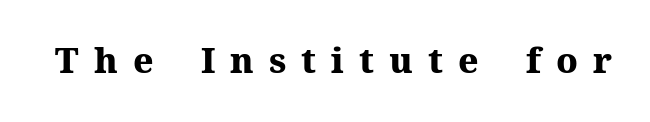
Q: Is the text bold? A: Yes.
Q: Is the text italic (slanted)? A: No, it is upright.
Q: Is the typeface a serif or a sans-serif typeface? A: Serif.
Q: Is the text underlined? A: No.
Q: Is the spacing between letters normal or unusually wide? A: Unusually wide.
Q: Width (condensed, normal, or wide)? A: Normal.
Q: Stroke contrast? A: Medium.
Q: x-height? A: Medium.
Q: Monospaced? A: No.
